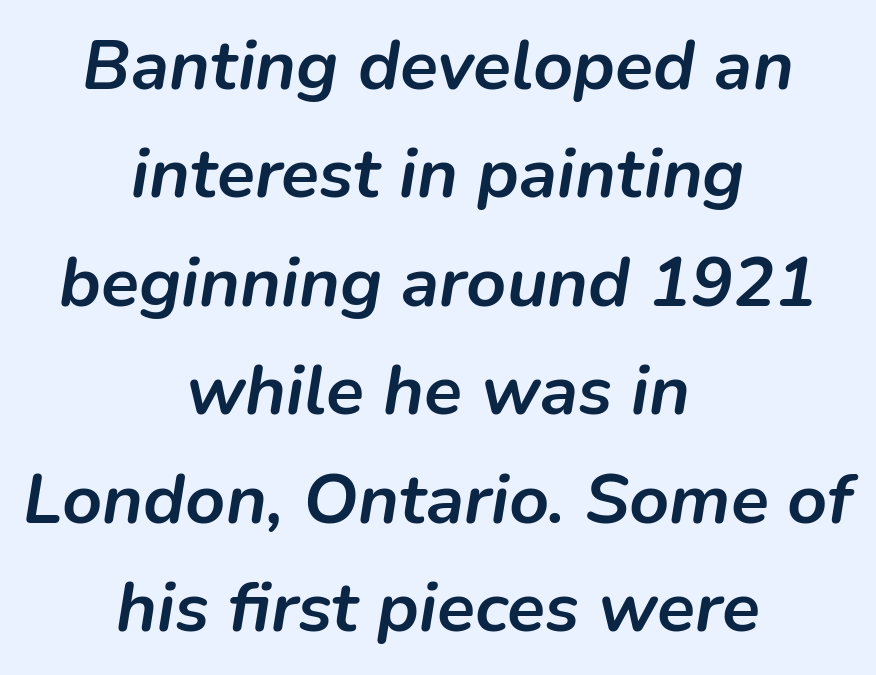
Q: Is the text bold? A: Yes.
Q: Is the text italic (slanted)? A: Yes, it leans right by about 9 degrees.
Q: Is the text underlined? A: No.
Q: How is the paragraph aligned? A: Centered.
Q: Is the spacing between letters normal or unusually wide? A: Normal.
Q: Is the spacing between lines tight, normal or loose? A: Normal.
Q: Width (condensed, normal, or wide)? A: Normal.
Q: Stroke contrast? A: Low.
Q: x-height? A: Medium.
Q: Monospaced? A: No.
